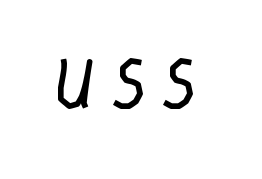
{"serif": "yes", "bold": "no", "weight": "regular", "width": "condensed", "stroke_contrast": "low", "x_height": "medium", "monospaced": "no", "underline": "no", "letter_spacing": "wide", "letter_spacing_em": 0.25, "glyph_px": 61}
